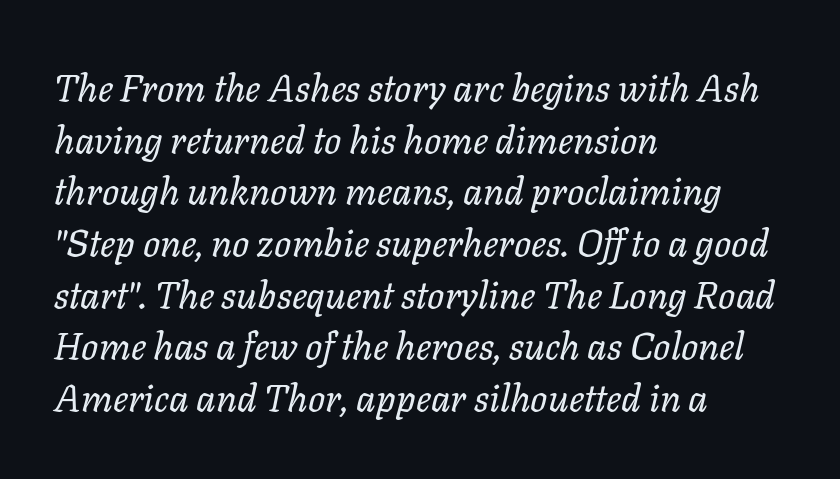
Q: Is the text bold? A: No.
Q: Is the text italic (slanted)? A: Yes, it leans right by about 11 degrees.
Q: Is the text underlined? A: No.
Q: How is the paragraph aligned? A: Left-aligned.
Q: Is the spacing between letters normal or unusually wide? A: Normal.
Q: Is the spacing between lines tight, normal or loose? A: Normal.
Q: Width (condensed, normal, or wide)? A: Normal.
Q: Stroke contrast? A: Low.
Q: x-height? A: Medium.
Q: Monospaced? A: No.
